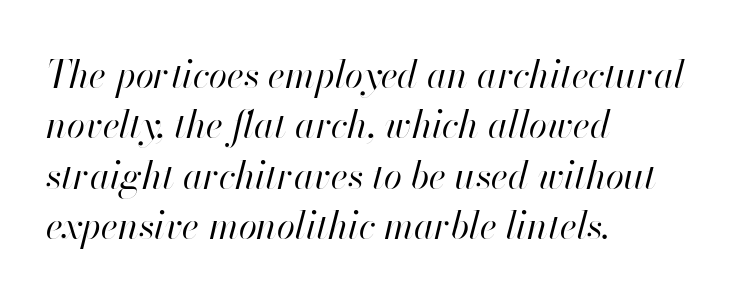
{"italic": "yes", "lean": "right", "slant_degrees": 13, "bold": "no", "weight": "regular", "width": "normal", "stroke_contrast": "high", "x_height": "small", "monospaced": "no", "underline": "no", "align": "left", "line_spacing": "normal", "line_spacing_ratio": 1.36, "letter_spacing": "normal", "letter_spacing_em": 0.0, "glyph_px": 37}
